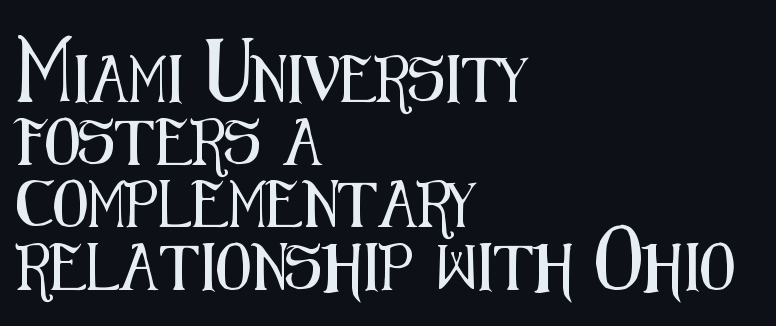
The image shows 46 px condensed type, upright; set left-aligned, normal line spacing (1.36x), normal letter spacing, not underlined; medium stroke contrast and a medium x-height.
